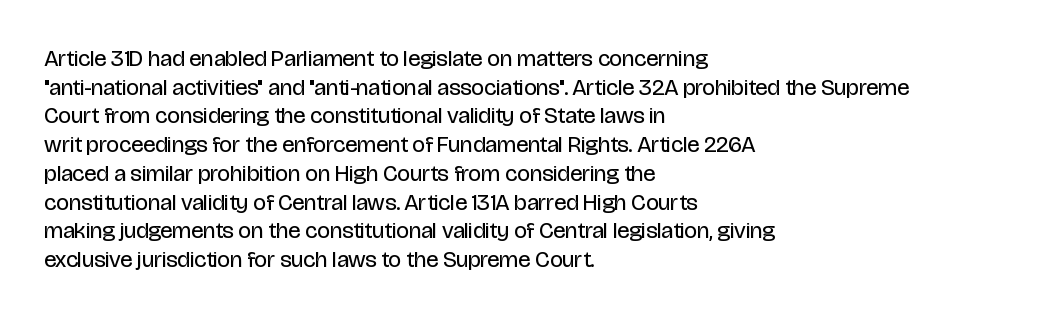
The image shows 23 px text type, upright; set left-aligned, normal line spacing (1.25x), normal letter spacing, not underlined.
